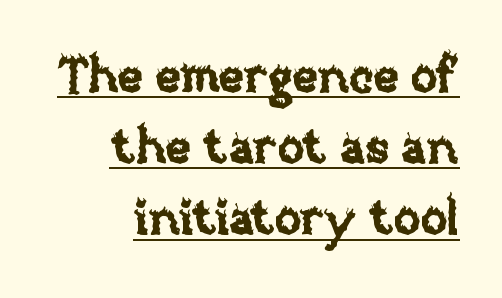
The image shows 49 px text type, upright; set right-aligned, normal line spacing (1.45x), normal letter spacing, underlined; low stroke contrast and a large x-height.
